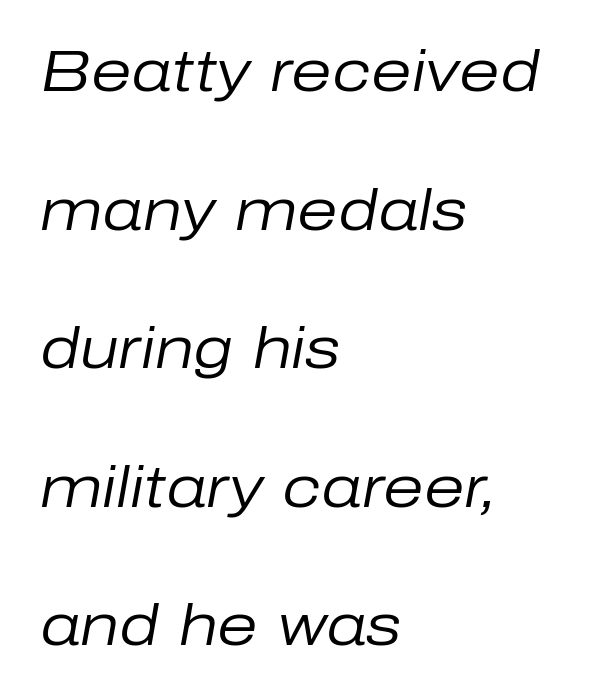
Q: Is the text bold? A: No.
Q: Is the text italic (slanted)? A: Yes, it leans right by about 10 degrees.
Q: Is the text underlined? A: No.
Q: How is the paragraph aligned? A: Left-aligned.
Q: Is the spacing between letters normal or unusually wide? A: Normal.
Q: Is the spacing between lines tight, normal or loose? A: Loose.
Q: Width (condensed, normal, or wide)? A: Normal.
Q: Stroke contrast? A: Low.
Q: x-height? A: Medium.
Q: Monospaced? A: No.
